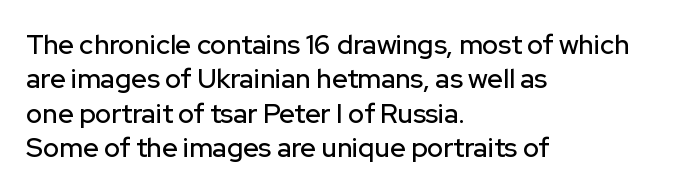
Q: Is the text italic (slanted)? A: No, it is upright.
Q: Is the text underlined? A: No.
Q: How is the paragraph aligned? A: Left-aligned.
Q: Is the spacing between letters normal or unusually wide? A: Normal.
Q: Is the spacing between lines tight, normal or loose? A: Normal.
